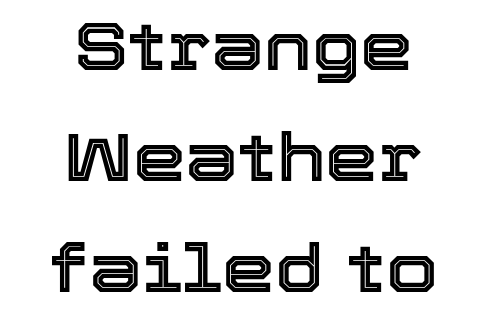
{"italic": "no", "width": "normal", "x_height": "medium", "monospaced": "no", "underline": "no", "align": "center", "line_spacing": "normal", "line_spacing_ratio": 1.66, "letter_spacing": "normal", "letter_spacing_em": 0.0, "glyph_px": 67}
